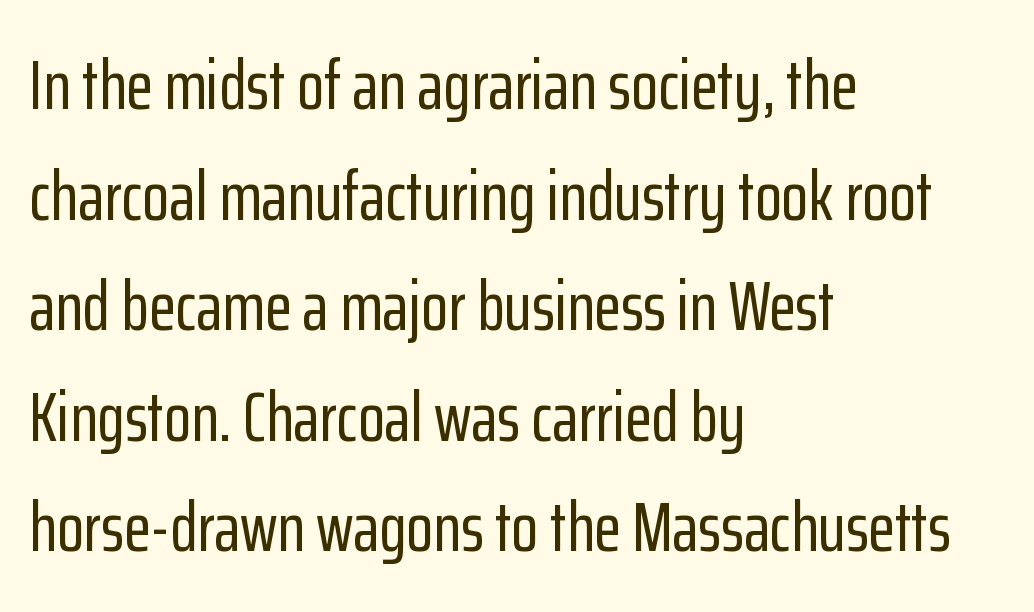
The image shows 70 px condensed sans-serif type, upright; set left-aligned, normal line spacing (1.58x), normal letter spacing, not underlined; low stroke contrast and a medium x-height.
